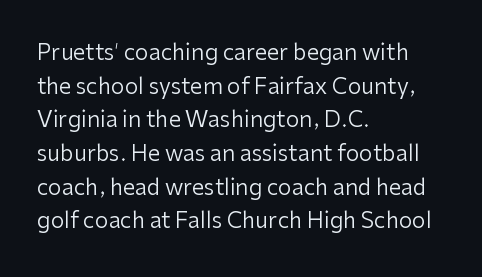
The image shows 22 px text type, upright; set left-aligned, normal line spacing (1.53x), normal letter spacing, not underlined.
